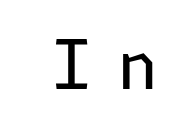
The type family on display is of the sans-serif kind. Decoration check: the copy has no underline. Letters have the restrained weight of plain body copy at most. The line texture is sparse and dotted thanks to wide tracking.
